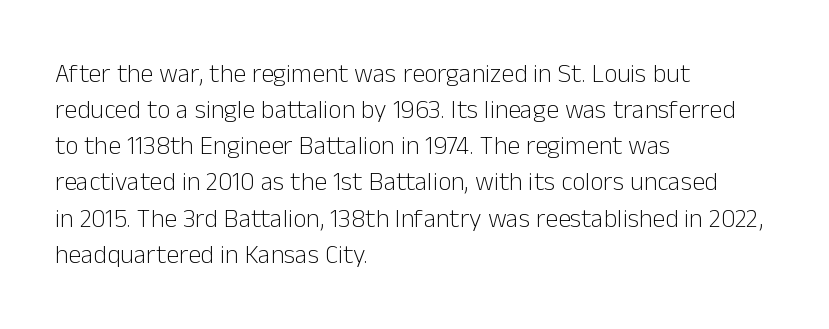
The image shows 26 px text type, upright; set left-aligned, normal line spacing (1.39x), normal letter spacing, not underlined.
